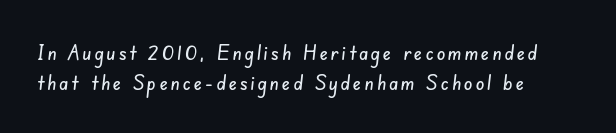
{"underline": "no", "align": "left", "line_spacing": "normal", "line_spacing_ratio": 1.35, "glyph_px": 22}
